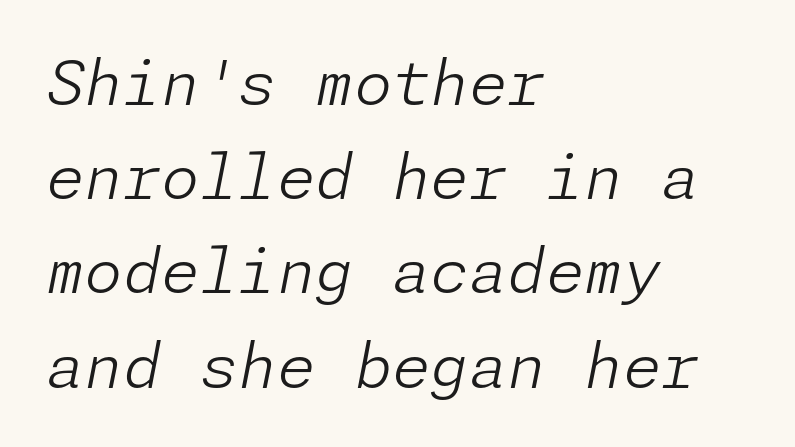
{"italic": "yes", "lean": "right", "slant_degrees": 11, "bold": "no", "weight": "light", "width": "normal", "stroke_contrast": "low", "x_height": "medium", "underline": "no", "align": "left", "line_spacing": "normal", "line_spacing_ratio": 1.52, "letter_spacing": "normal", "letter_spacing_em": 0.0, "glyph_px": 62}
